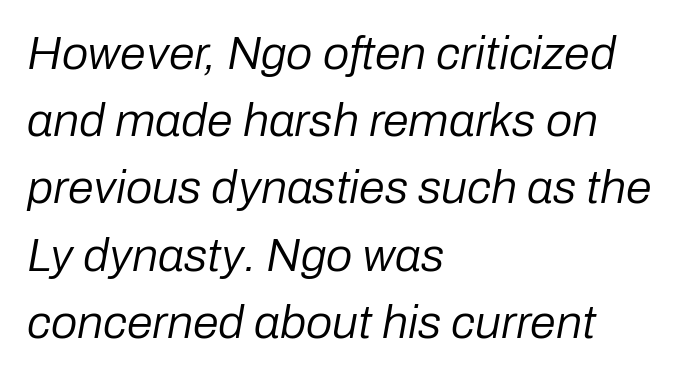
The image shows 47 px regular-weight type, italic (leaning right); set left-aligned, normal line spacing (1.43x), normal letter spacing, not underlined; low stroke contrast and a medium x-height.
